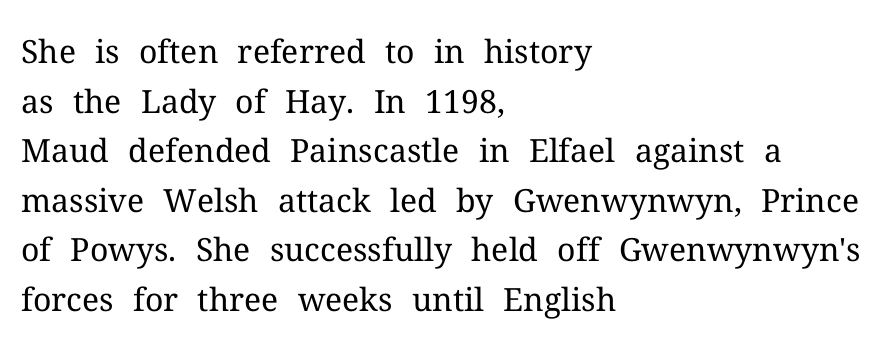
The tracking reads as untouched default to a designer's eye. Each letter keeps its own natural width here, so spacing adapts to shape. Posture: upright roman. Small tapered or slab feet sit at the stroke ends, so this counts as serif.
